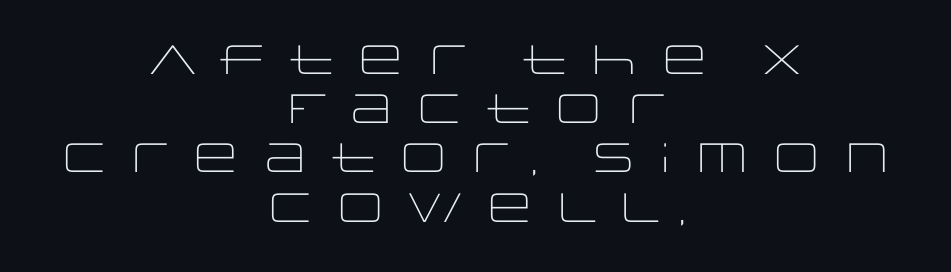
{"serif": "no", "italic": "no", "bold": "no", "weight": "light", "width": "wide", "stroke_contrast": "low", "x_height": "large", "monospaced": "no", "underline": "no", "align": "center", "line_spacing_ratio": 1.2, "glyph_px": 41}
